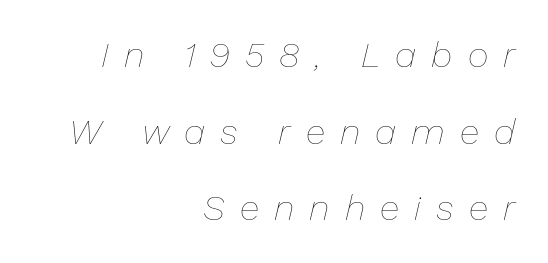
{"italic": "yes", "lean": "right", "slant_degrees": 13, "bold": "no", "weight": "thin", "width": "normal", "stroke_contrast": "low", "x_height": "medium", "monospaced": "no", "underline": "no", "align": "right", "line_spacing": "loose", "line_spacing_ratio": 2.13, "letter_spacing": "wide", "letter_spacing_em": 0.42, "glyph_px": 36}
